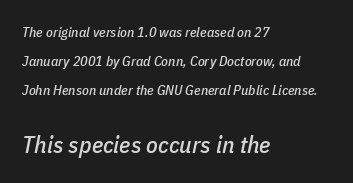
The image shows 24 px text type, italic (leaning right); set left-aligned, loose line spacing (2.07x), normal letter spacing, not underlined; the second (bottom) block is 1.71x larger.
